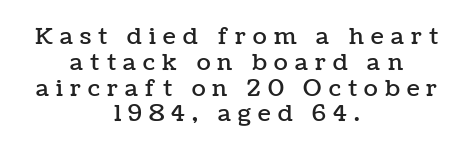
Q: Is the text italic (slanted)? A: No, it is upright.
Q: Is the text underlined? A: No.
Q: How is the paragraph aligned? A: Centered.
Q: Is the spacing between letters normal or unusually wide? A: Unusually wide.
Q: Is the spacing between lines tight, normal or loose? A: Tight.
